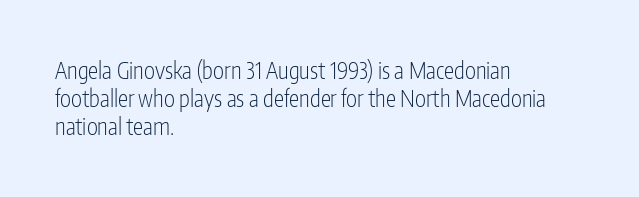
Every stem runs plumb, perpendicular to the baseline. Layout note: lines flush left. Decoration check: the copy has no underline. Short note: letters normally spaced.
